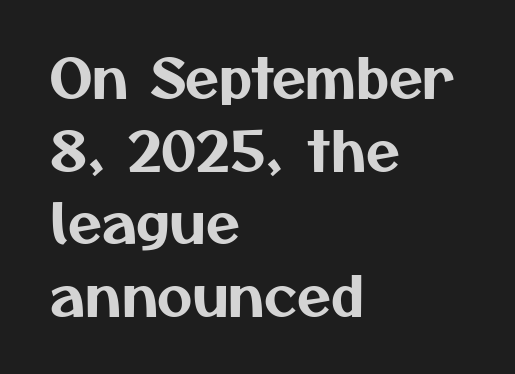
The gaps between neighbouring characters are ordinary and unremarkable. Each row of text sits above clean, open space. Is this a sans? Yes — the strokes have no serifs. Each letter keeps its own natural width here, so spacing adapts to shape. All the whitespace from short lines collects on the right. This sample keeps an unexceptional amount of space between lines.
